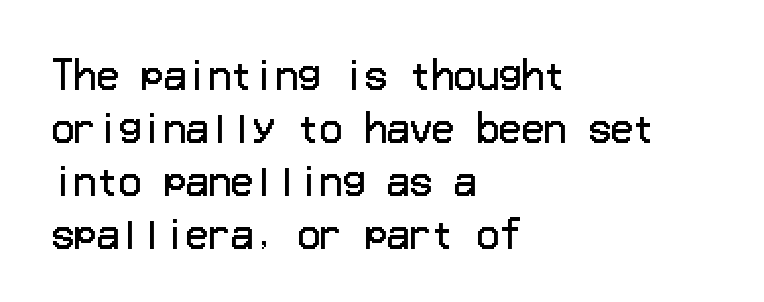
The image shows 37 px regular-weight sans-serif type, upright; set left-aligned, normal line spacing (1.43x), normal letter spacing, not underlined; low stroke contrast and a medium x-height.
